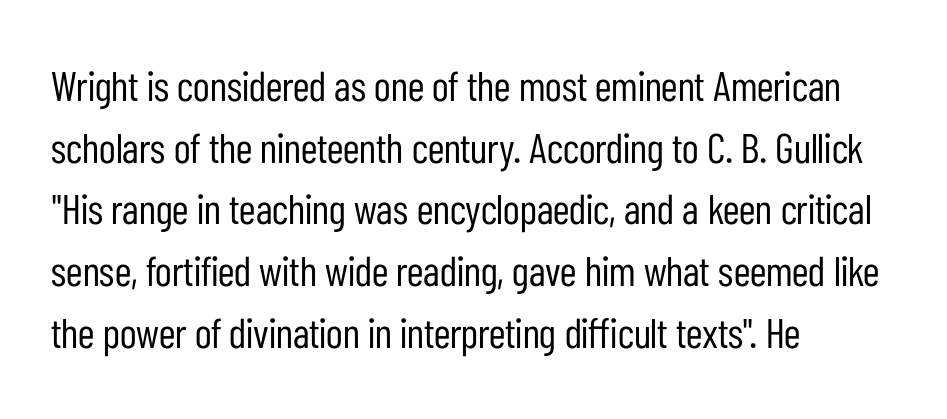
Q: Is the text bold? A: No.
Q: Is the text italic (slanted)? A: No, it is upright.
Q: Is the typeface a serif or a sans-serif typeface? A: Sans-serif.
Q: Is the text underlined? A: No.
Q: How is the paragraph aligned? A: Left-aligned.
Q: Is the spacing between letters normal or unusually wide? A: Normal.
Q: Is the spacing between lines tight, normal or loose? A: Normal.
Q: Width (condensed, normal, or wide)? A: Condensed.
Q: Stroke contrast? A: Low.
Q: x-height? A: Medium.
Q: Monospaced? A: No.
